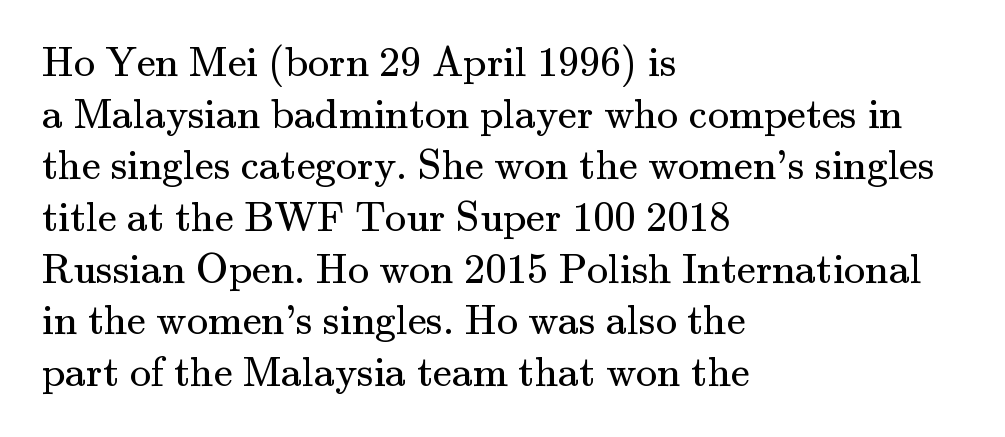
Q: Is the text bold? A: No.
Q: Is the text italic (slanted)? A: No, it is upright.
Q: Is the typeface a serif or a sans-serif typeface? A: Serif.
Q: Is the text underlined? A: No.
Q: How is the paragraph aligned? A: Left-aligned.
Q: Is the spacing between letters normal or unusually wide? A: Normal.
Q: Width (condensed, normal, or wide)? A: Normal.
Q: Stroke contrast? A: Medium.
Q: x-height? A: Small.
Q: Monospaced? A: No.
